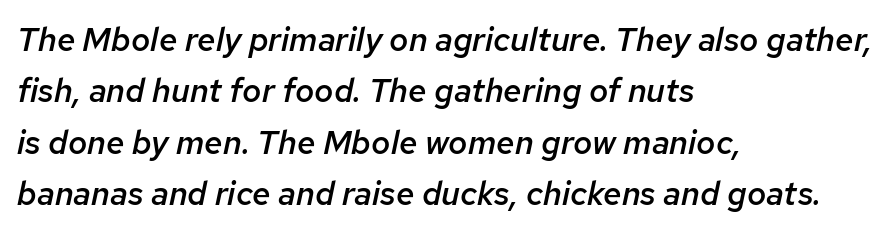
Each new line begins a customary step beneath the previous one. Posture: slanted. The line texture is even and compact thanks to regular tracking. These lines are rendered in a variable-pitch font. Short and long lines alike share a common starting point at left. A clean baseline with only descenders dipping below it.
